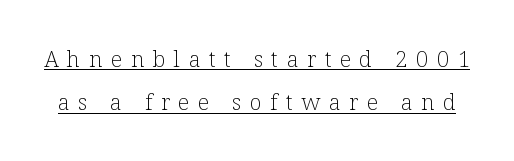
Q: Is the text bold? A: No.
Q: Is the text italic (slanted)? A: No, it is upright.
Q: Is the text underlined? A: Yes.
Q: Is the spacing between letters normal or unusually wide? A: Unusually wide.
Q: Is the spacing between lines tight, normal or loose? A: Loose.
